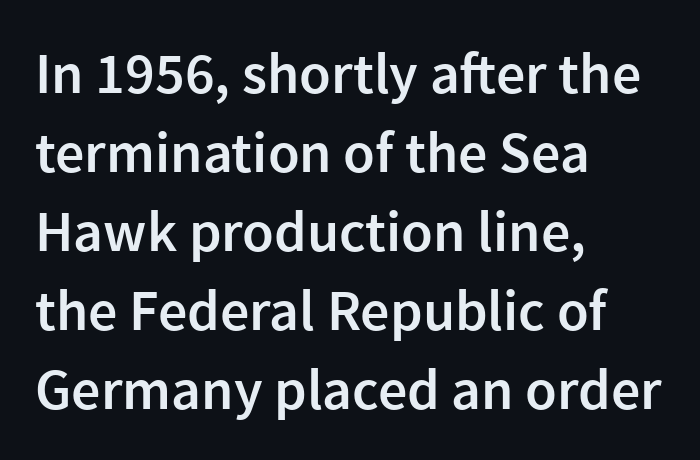
The image shows 58 px semibold sans-serif type, upright; set left-aligned, normal line spacing (1.36x), normal letter spacing, not underlined; a medium x-height.
